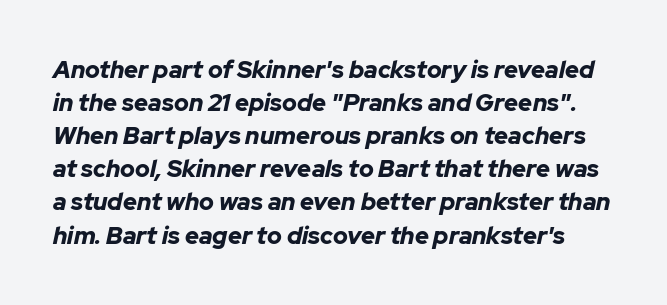
Q: Is the text bold? A: Yes.
Q: Is the text italic (slanted)? A: Yes, it leans right by about 12 degrees.
Q: Is the text underlined? A: No.
Q: Is the spacing between letters normal or unusually wide? A: Normal.
Q: Is the spacing between lines tight, normal or loose? A: Normal.
